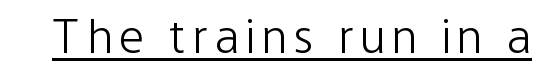
{"serif": "no", "italic": "no", "bold": "no", "weight": "light", "width": "condensed", "stroke_contrast": "low", "x_height": "medium", "monospaced": "no", "underline": "yes", "glyph_px": 49}
